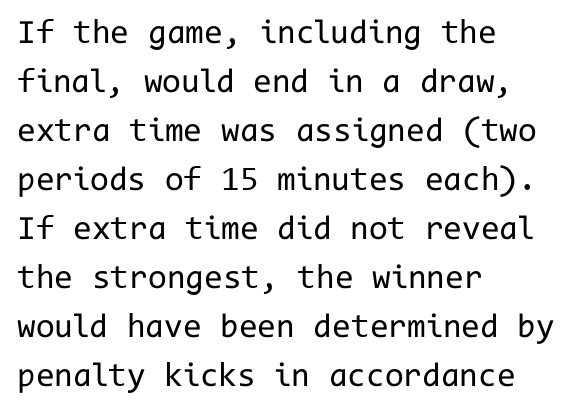
Stems here are at most as thick as an everyday book face. Leading matches the norm, producing a regular column. The strip under each line holds only bare page. Think of a typewriter: that constant character pitch is what you see here. A typesetter would mark this as roman, not italic. Letterform terminals end flat and unadorned throughout the passage.
